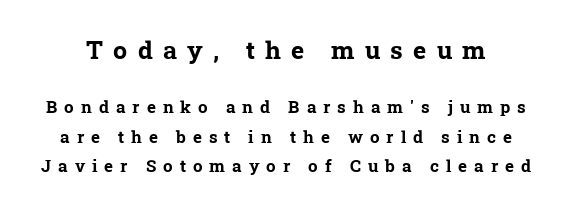
Q: Is the text bold? A: Yes.
Q: Is the text underlined? A: No.
Q: Is the spacing between letters normal or unusually wide? A: Unusually wide.
Q: Which block of text is set in a larger size, the first (top) or the second (bottom)? A: The first (top) one.
